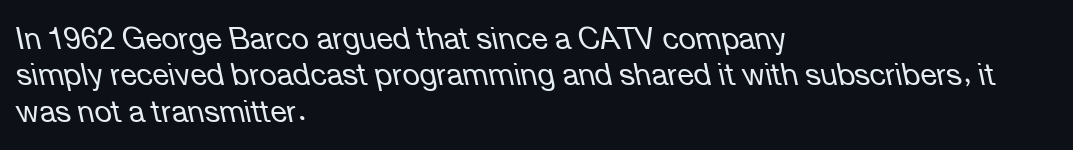
The image shows 30 px regular-weight type, italic (leaning left); set left-aligned, line spacing 1.21x, normal letter spacing, not underlined; low stroke contrast and a medium x-height.
